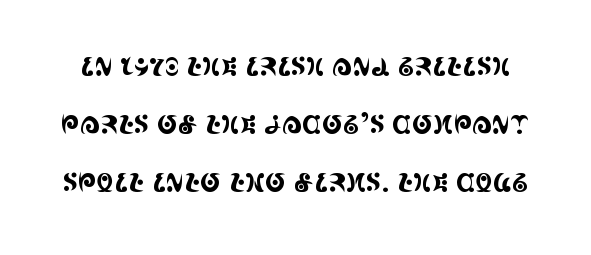
Lines of text with bare space underneath. Words appear dense and cohesive because spacing is normal. These lines stand farther apart than default settings would place them. The letters stand straight up with perfectly vertical stems.
